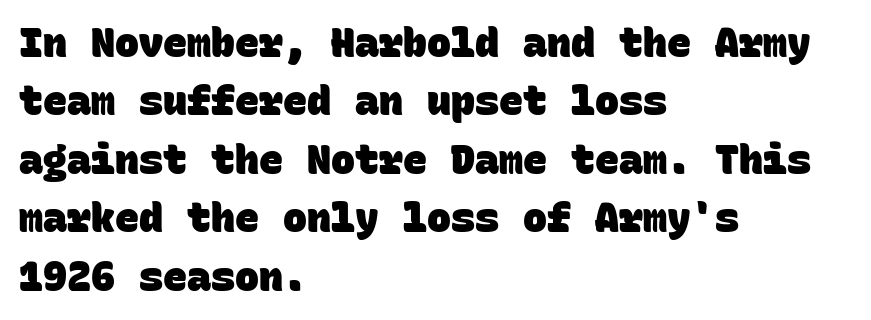
Q: Is the text bold? A: Yes.
Q: Is the typeface a serif or a sans-serif typeface? A: Sans-serif.
Q: Is the text underlined? A: No.
Q: How is the paragraph aligned? A: Left-aligned.
Q: Is the spacing between letters normal or unusually wide? A: Normal.
Q: Is the spacing between lines tight, normal or loose? A: Normal.
Q: Width (condensed, normal, or wide)? A: Normal.
Q: Stroke contrast? A: Low.
Q: x-height? A: Large.
Q: Monospaced? A: Yes.
